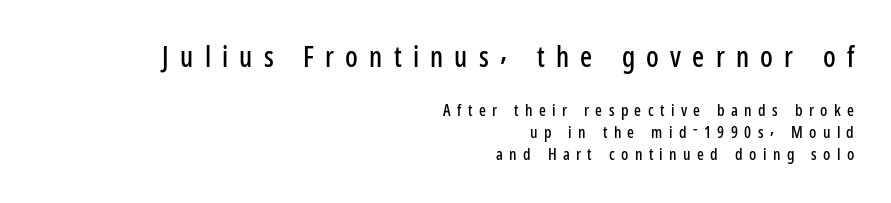
The image shows 28 px condensed sans-serif type, upright; set right-aligned, normal line spacing (1.38x), unusually wide letter spacing (+0.4 em), not underlined; the first (top) block is 1.75x larger; low stroke contrast and a medium x-height.
